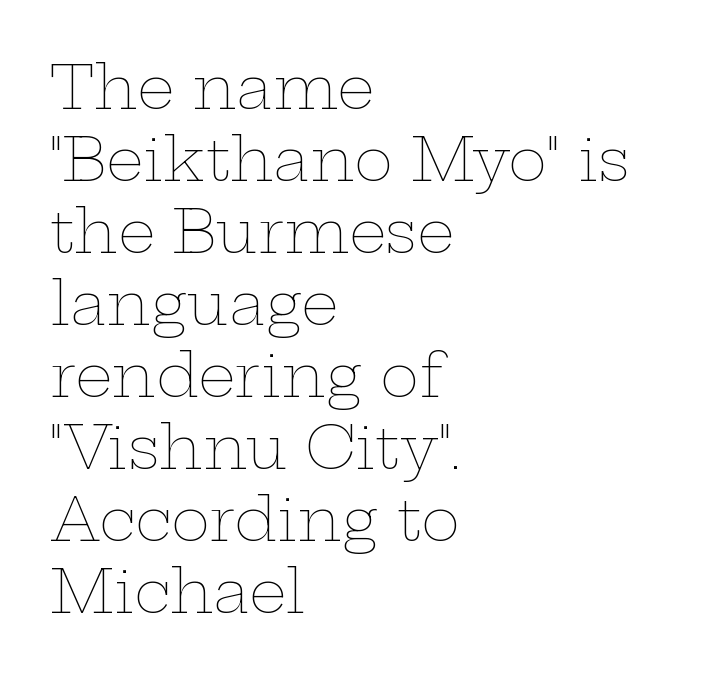
The glyphs are unaccompanied by any horizontal stroke below them. The lettering stays uniformly vertical, giving the passage a roman look. Every row of glyphs begins at an identical x-position on the left. Counters stay open thanks to moderate or lighter strokes.
